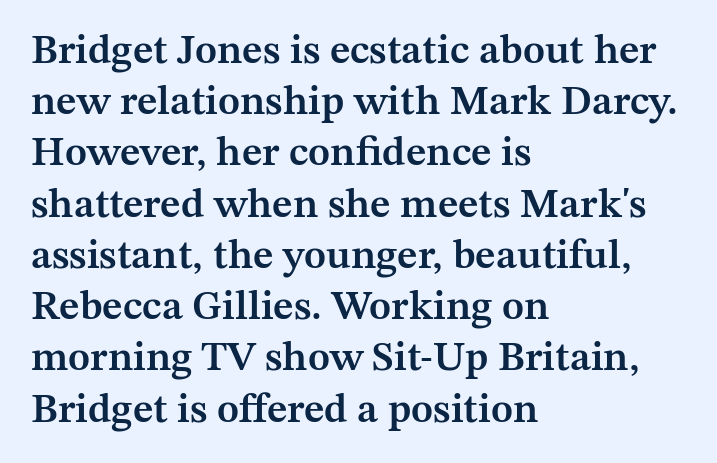
Q: Is the text bold? A: Semi-bold.
Q: Is the text italic (slanted)? A: No, it is upright.
Q: Is the typeface a serif or a sans-serif typeface? A: Serif.
Q: Is the text underlined? A: No.
Q: How is the paragraph aligned? A: Left-aligned.
Q: Is the spacing between letters normal or unusually wide? A: Normal.
Q: Is the spacing between lines tight, normal or loose? A: Normal.
Q: Width (condensed, normal, or wide)? A: Normal.
Q: Stroke contrast? A: Medium.
Q: x-height? A: Medium.
Q: Monospaced? A: No.
